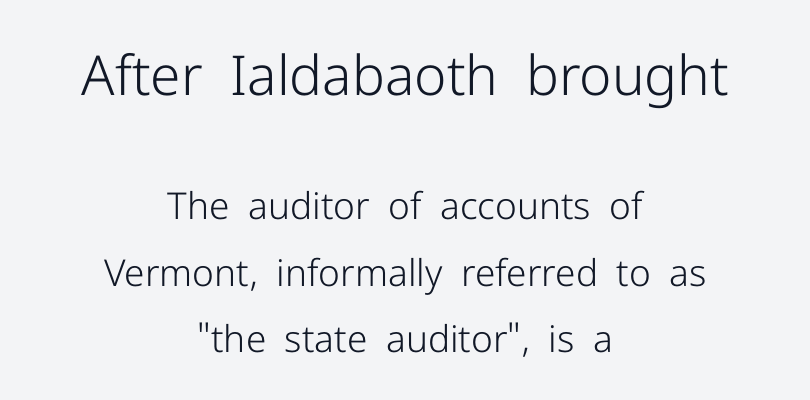
The image shows 55 px light sans-serif type, upright; set centered, line spacing 1.8x, normal letter spacing, not underlined; the first (top) block is 1.49x larger; low stroke contrast and a medium x-height.
